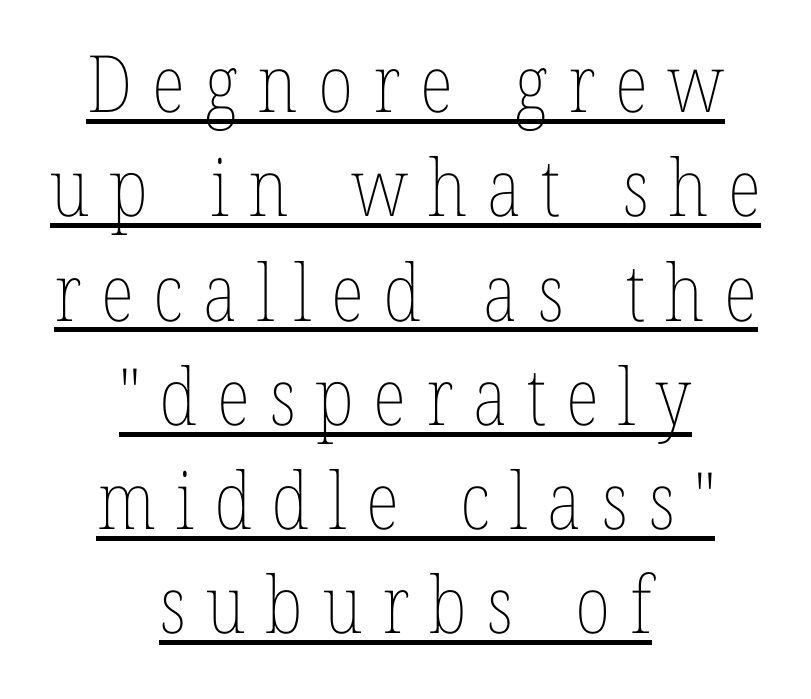
The image shows 79 px thin, condensed type, upright; set centered, normal line spacing (1.32x), unusually wide letter spacing (+0.25 em), underlined; low stroke contrast and a medium x-height.
